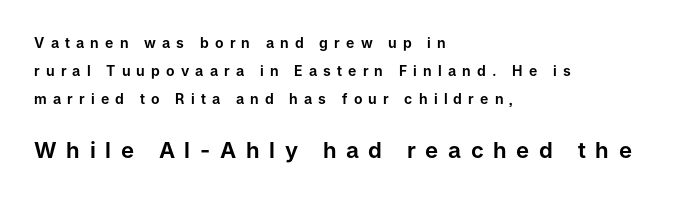
{"italic": "no", "underline": "no", "align": "left", "line_spacing": "loose", "line_spacing_ratio": 2.01, "letter_spacing": "wide", "letter_spacing_em": 0.44, "larger_block": "second", "size_ratio": 1.57, "glyph_px": 22}
